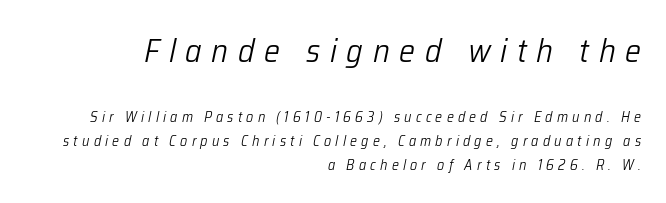
The image shows 32 px light type, italic (leaning right); set right-aligned, line spacing 1.73x, unusually wide letter spacing (+0.3 em), not underlined; the first (top) block is 2.29x larger; low stroke contrast and a medium x-height.
